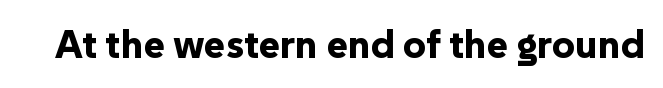
Q: Is the text bold? A: Yes.
Q: Is the text italic (slanted)? A: No, it is upright.
Q: Is the typeface a serif or a sans-serif typeface? A: Sans-serif.
Q: Is the text underlined? A: No.
Q: Is the spacing between letters normal or unusually wide? A: Normal.
Q: Width (condensed, normal, or wide)? A: Normal.
Q: Stroke contrast? A: Low.
Q: x-height? A: Medium.
Q: Monospaced? A: No.
